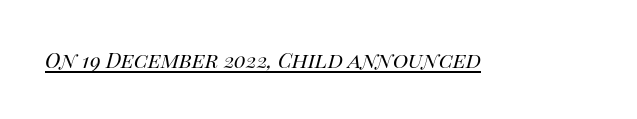
No heavy texture on the line: the type isn't bold. Spacing between characters is what you'd get straight out of the box. Compared with ordinary roman type, these characters are visibly tilted. Descenders here cross a horizontal rule under the line.
